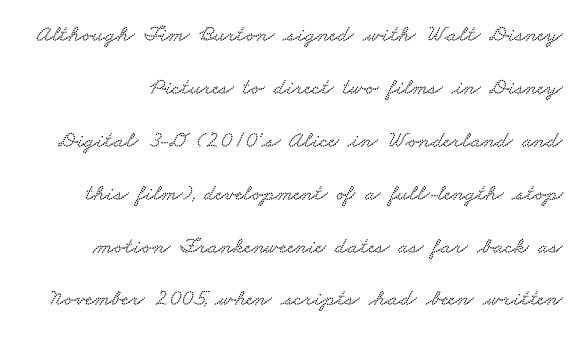
Q: Is the text underlined? A: No.
Q: Is the spacing between letters normal or unusually wide? A: Normal.
Q: Is the spacing between lines tight, normal or loose? A: Loose.
